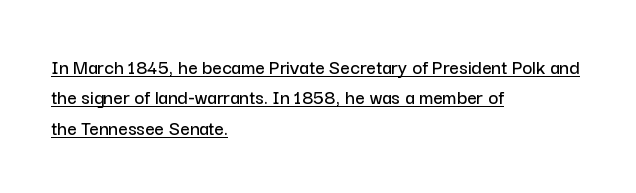
{"italic": "no", "underline": "yes", "align": "left", "line_spacing": "normal", "line_spacing_ratio": 1.45, "letter_spacing": "normal", "letter_spacing_em": 0.0, "glyph_px": 21}
